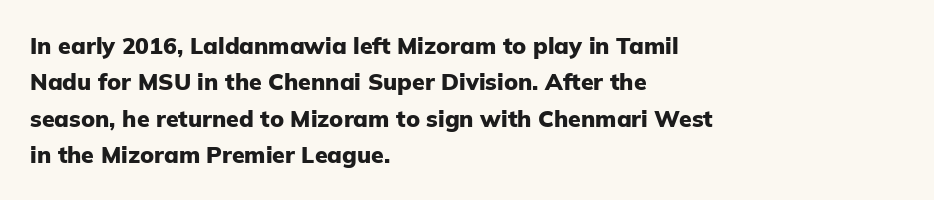
{"italic": "no", "bold": "yes", "underline": "no", "align": "left", "line_spacing": "normal", "line_spacing_ratio": 1.58, "letter_spacing": "normal", "letter_spacing_em": 0.0, "glyph_px": 23}
